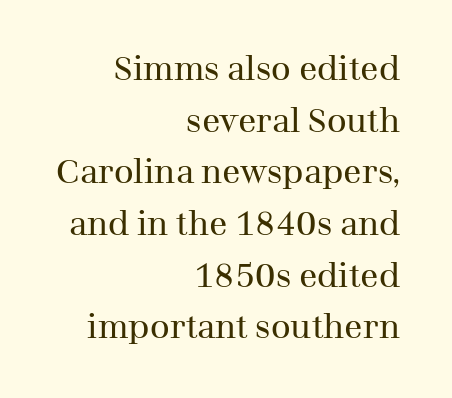
Q: Is the text bold? A: No.
Q: Is the text italic (slanted)? A: No, it is upright.
Q: Is the typeface a serif or a sans-serif typeface? A: Serif.
Q: Is the text underlined? A: No.
Q: How is the paragraph aligned? A: Right-aligned.
Q: Is the spacing between letters normal or unusually wide? A: Normal.
Q: Is the spacing between lines tight, normal or loose? A: Normal.
Q: Width (condensed, normal, or wide)? A: Normal.
Q: Stroke contrast? A: Medium.
Q: x-height? A: Medium.
Q: Monospaced? A: No.
